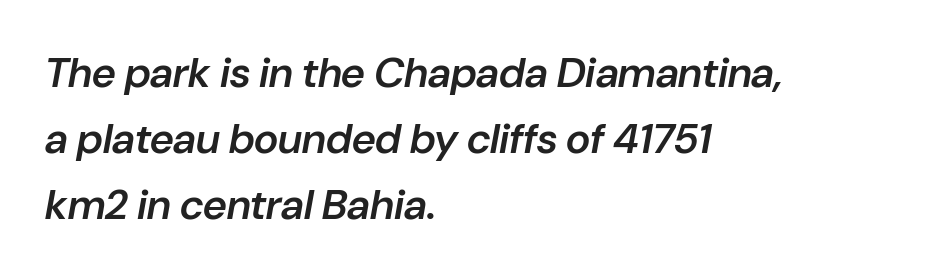
The image shows 42 px semibold type, italic (leaning right); set left-aligned, normal line spacing (1.57x), normal letter spacing, not underlined; low stroke contrast and a medium x-height.
